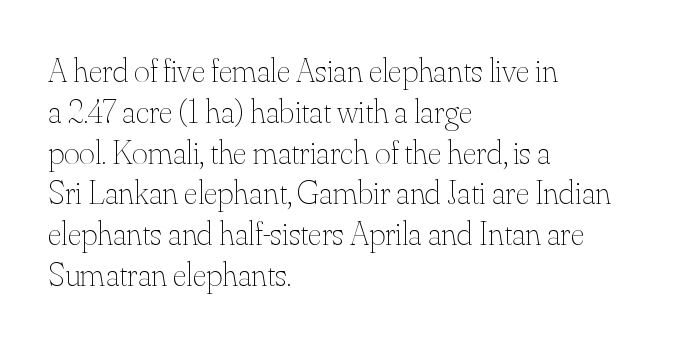
Q: Is the text bold? A: No.
Q: Is the text italic (slanted)? A: No, it is upright.
Q: Is the text underlined? A: No.
Q: How is the paragraph aligned? A: Left-aligned.
Q: Is the spacing between letters normal or unusually wide? A: Normal.
Q: Width (condensed, normal, or wide)? A: Normal.
Q: Stroke contrast? A: Medium.
Q: x-height? A: Small.
Q: Monospaced? A: No.
